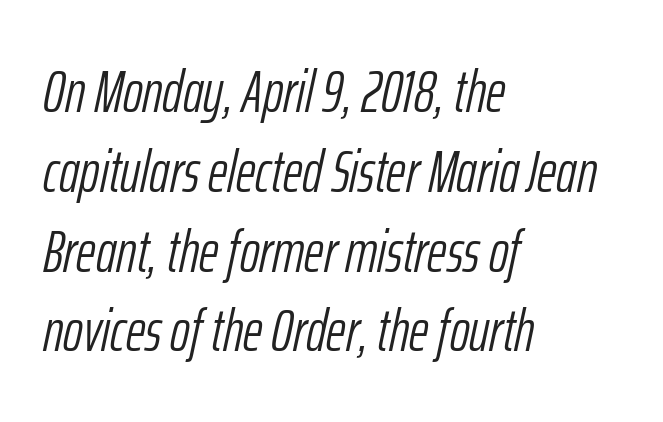
Q: Is the text bold? A: No.
Q: Is the text italic (slanted)? A: Yes, it leans right by about 12 degrees.
Q: Is the text underlined? A: No.
Q: How is the paragraph aligned? A: Left-aligned.
Q: Is the spacing between letters normal or unusually wide? A: Normal.
Q: Is the spacing between lines tight, normal or loose? A: Normal.
Q: Width (condensed, normal, or wide)? A: Condensed.
Q: Stroke contrast? A: Low.
Q: x-height? A: Medium.
Q: Monospaced? A: No.
